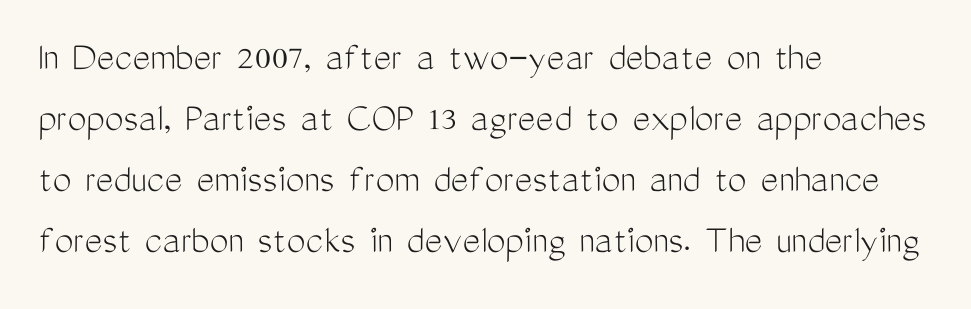
Q: Is the text bold? A: No.
Q: Is the text italic (slanted)? A: No, it is upright.
Q: Is the typeface a serif or a sans-serif typeface? A: Sans-serif.
Q: Is the text underlined? A: No.
Q: How is the paragraph aligned? A: Left-aligned.
Q: Is the spacing between letters normal or unusually wide? A: Normal.
Q: Is the spacing between lines tight, normal or loose? A: Normal.
Q: Width (condensed, normal, or wide)? A: Condensed.
Q: Stroke contrast? A: Medium.
Q: x-height? A: Medium.
Q: Monospaced? A: No.
